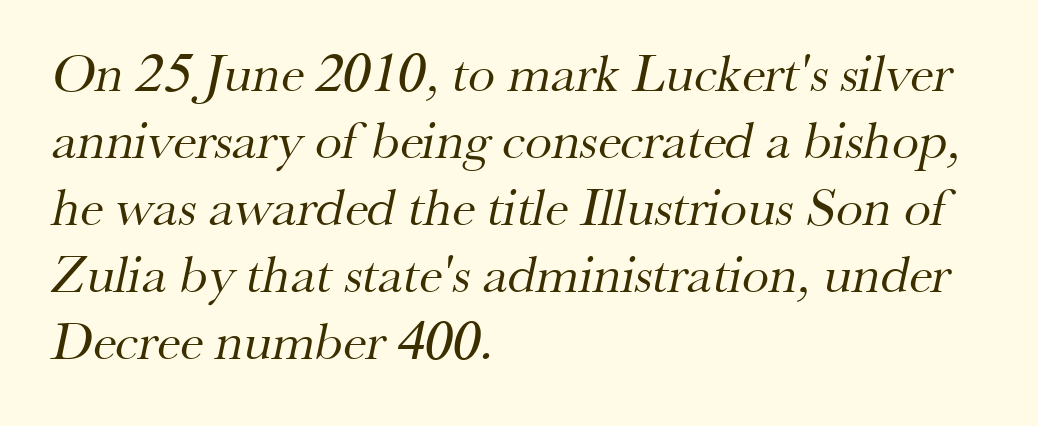
Stems and bowls with no extra thickness — not bold. Look at the tracking — it's just the regular setting, nothing added. Serifs: yes, visible at the terminals of the letterforms. This sample has the flowing, uneven cadence of proportional lettering. The specimen omits any rule beneath the text block's lines.
